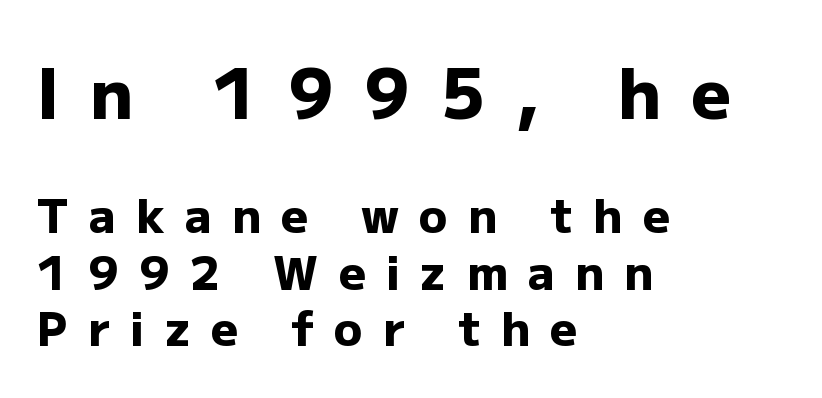
{"serif": "no", "italic": "no", "bold": "yes", "weight": "heavy", "width": "normal", "stroke_contrast": "low", "x_height": "medium", "monospaced": "no", "underline": "no", "align": "left", "line_spacing_ratio": 1.21, "letter_spacing": "wide", "letter_spacing_em": 0.43, "larger_block": "first", "size_ratio": 1.49, "glyph_px": 70}
